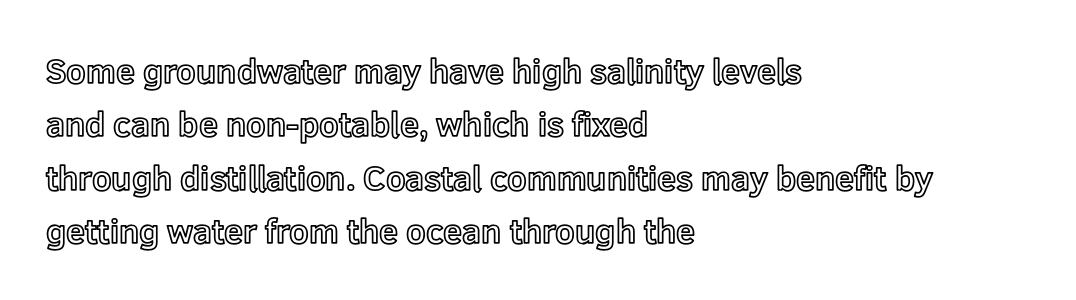
Each letter keeps its own natural width here, so spacing adapts to shape. The paragraph has a hard left edge and a soft right edge. Nothing unusual about the tracking: characters are spaced as the font intends. Plain, unruled lines of type. The font's upright variant was chosen for this text. This sample keeps an unexceptional amount of space between lines.
